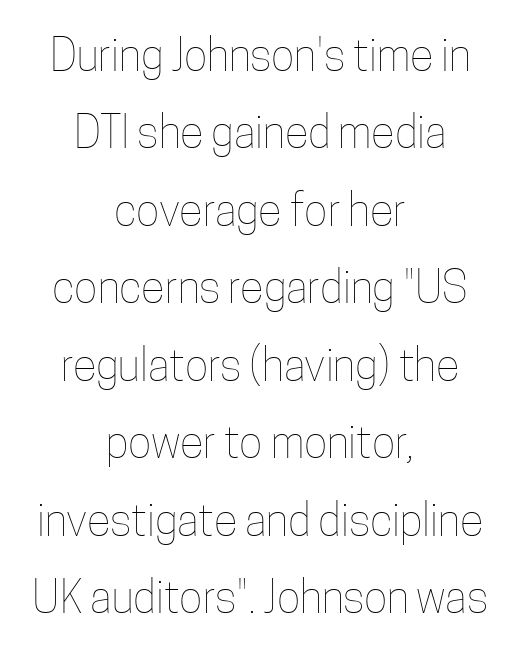
The letters sit at their default tracking, neither squeezed nor spread. The face used here is proportionally spaced, like ordinary book or web type. Notice how the stems are strictly vertical — no italics here. The typesetter chose a symmetrical, centered arrangement here. Unbolded letterforms with no extra heft. Check under the words: just untouched page.
